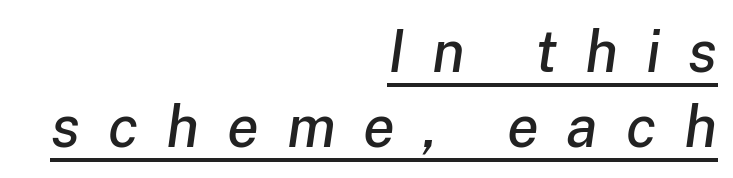
Q: Is the text italic (slanted)? A: Yes, it leans right by about 8 degrees.
Q: Is the text underlined? A: Yes.
Q: How is the paragraph aligned? A: Right-aligned.
Q: Is the spacing between letters normal or unusually wide? A: Unusually wide.
Q: Is the spacing between lines tight, normal or loose? A: Normal.
Q: Width (condensed, normal, or wide)? A: Normal.
Q: Stroke contrast? A: Low.
Q: x-height? A: Medium.
Q: Monospaced? A: No.
